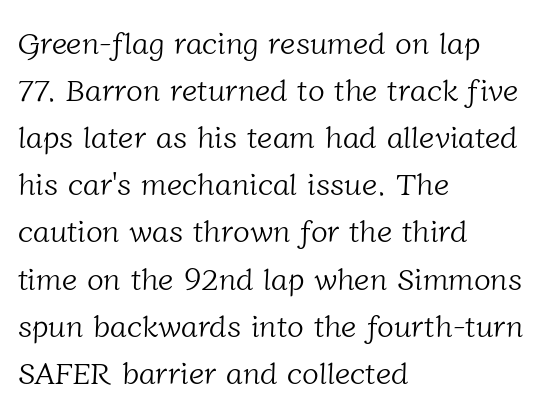
Q: Is the text bold? A: No.
Q: Is the typeface a serif or a sans-serif typeface? A: Serif.
Q: Is the text underlined? A: No.
Q: How is the paragraph aligned? A: Left-aligned.
Q: Is the spacing between letters normal or unusually wide? A: Normal.
Q: Is the spacing between lines tight, normal or loose? A: Normal.
Q: Width (condensed, normal, or wide)? A: Normal.
Q: Stroke contrast? A: Low.
Q: x-height? A: Medium.
Q: Monospaced? A: No.
